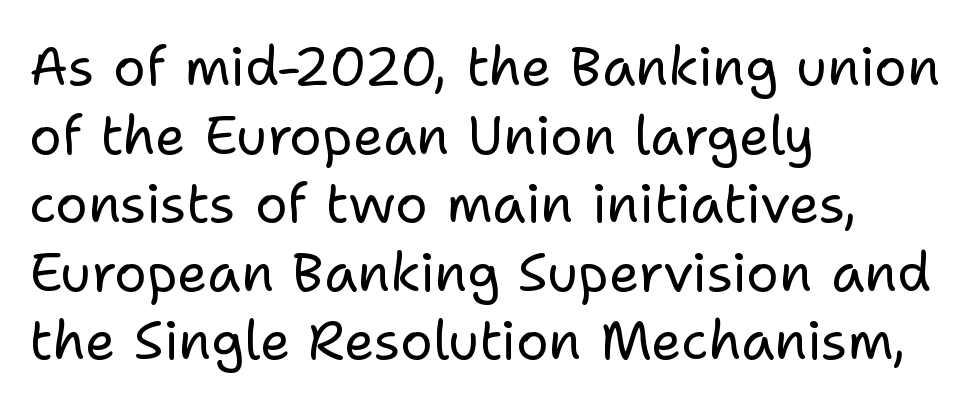
The image shows 54 px regular-weight sans-serif type, upright; set left-aligned, normal line spacing (1.27x), normal letter spacing, not underlined; low stroke contrast and a medium x-height.
